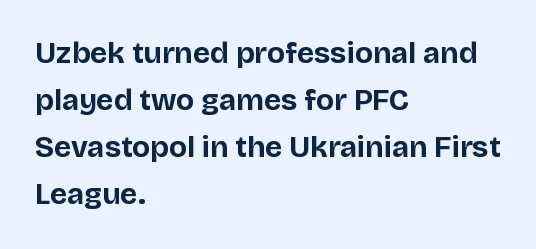
Q: Is the text bold? A: Yes.
Q: Is the text italic (slanted)? A: No, it is upright.
Q: Is the typeface a serif or a sans-serif typeface? A: Sans-serif.
Q: Is the text underlined? A: No.
Q: How is the paragraph aligned? A: Left-aligned.
Q: Is the spacing between letters normal or unusually wide? A: Normal.
Q: Is the spacing between lines tight, normal or loose? A: Normal.
Q: Width (condensed, normal, or wide)? A: Normal.
Q: Stroke contrast? A: Low.
Q: x-height? A: Large.
Q: Monospaced? A: No.
